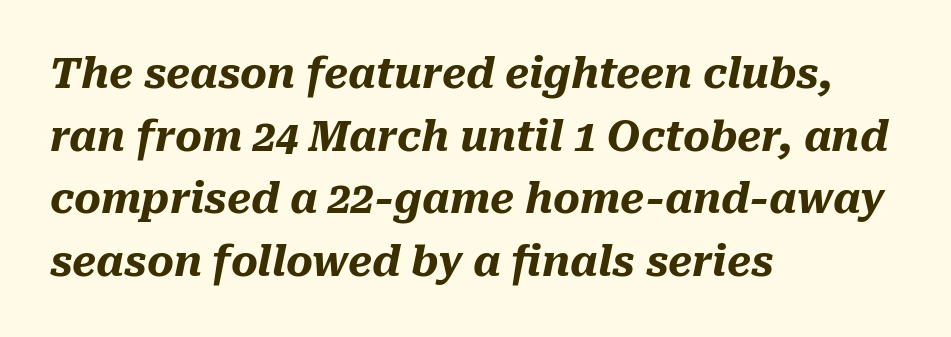
This rendering leaves character spacing at its baseline value. The rendering uses a bold face; every stroke is thick and dark. Each letter keeps its own natural width here, so spacing adapts to shape. Descender tails drop into unmarked territory.
